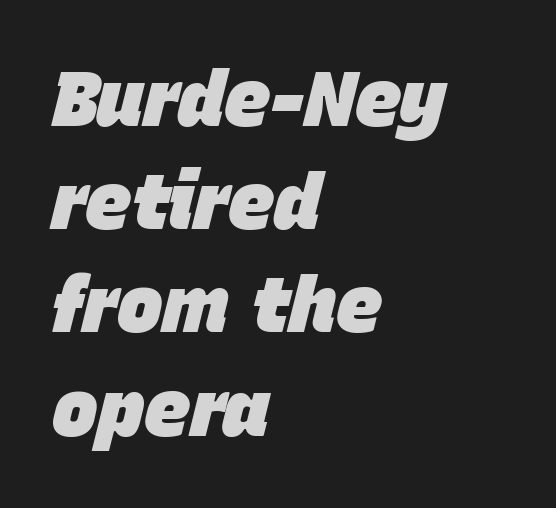
Honestly, there is no underline to notice here at all. The characters look thick and weighty, a clear bold. If you measured baseline to baseline, you'd find a middling distance. Each letter keeps its own natural width here, so spacing adapts to shape. Honestly, the letter spacing is just normal — you wouldn't notice it.
